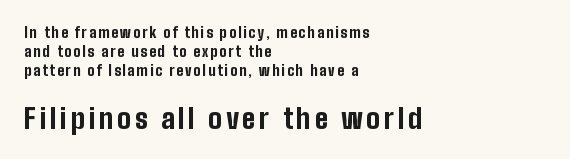
{"italic": "no", "bold": "yes", "underline": "no", "align": "left", "line_spacing": "normal", "line_spacing_ratio": 1.34, "larger_block": "second", "size_ratio": 1.93, "glyph_px": 27}
